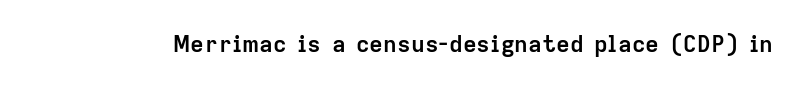
Q: Is the text bold? A: Yes.
Q: Is the text italic (slanted)? A: No, it is upright.
Q: Is the text underlined? A: No.
Q: Is the spacing between letters normal or unusually wide? A: Normal.
